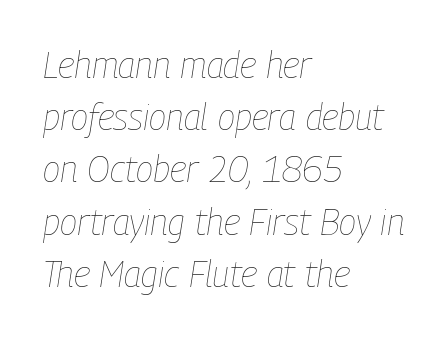
Q: Is the text bold? A: No.
Q: Is the text italic (slanted)? A: Yes, it leans right by about 9 degrees.
Q: Is the text underlined? A: No.
Q: How is the paragraph aligned? A: Left-aligned.
Q: Is the spacing between letters normal or unusually wide? A: Normal.
Q: Is the spacing between lines tight, normal or loose? A: Normal.
Q: Width (condensed, normal, or wide)? A: Condensed.
Q: Stroke contrast? A: Low.
Q: x-height? A: Medium.
Q: Monospaced? A: No.
